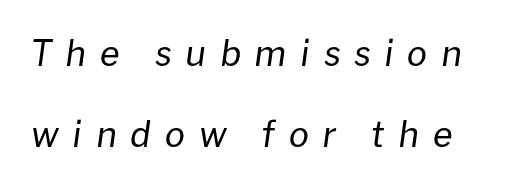
{"italic": "yes", "lean": "right", "slant_degrees": 8, "bold": "no", "weight": "regular", "width": "normal", "stroke_contrast": "low", "x_height": "medium", "monospaced": "no", "underline": "no", "line_spacing": "loose", "line_spacing_ratio": 2.24, "letter_spacing": "wide", "letter_spacing_em": 0.38, "glyph_px": 36}
